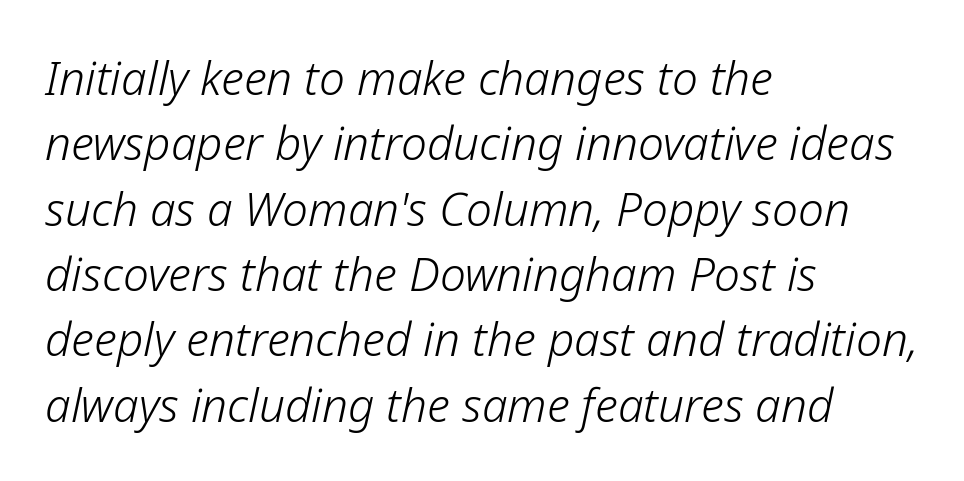
{"italic": "yes", "lean": "right", "slant_degrees": 12, "bold": "no", "weight": "light", "width": "normal", "stroke_contrast": "low", "x_height": "medium", "monospaced": "no", "underline": "no", "align": "left", "line_spacing": "normal", "line_spacing_ratio": 1.42, "letter_spacing": "normal", "letter_spacing_em": 0.0, "glyph_px": 46}
